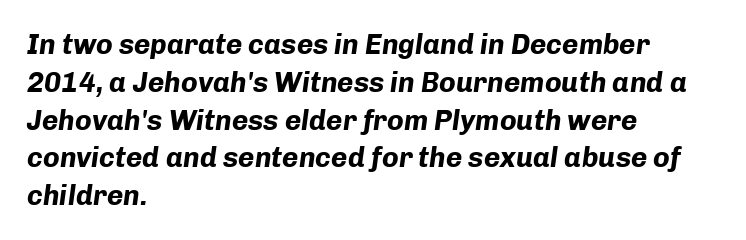
Its strokes are broad and dark, the hallmark of bold type. All the whitespace from short lines collects on the right. Normally led — the rows are evenly, conventionally spaced. Varying glyph widths throughout — classic text-font behaviour. The horizontal fit of the characters is conventional and even. Letters rest on an invisible, unmarked baseline.
